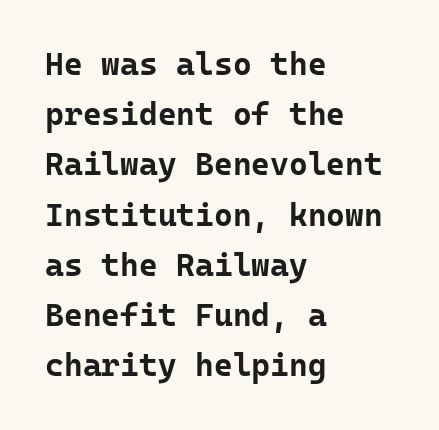
The image shows 32 px bold sans-serif type, upright, monospaced; set left-aligned, normal line spacing (1.57x), normal letter spacing, not underlined; low stroke contrast and a medium x-height.
